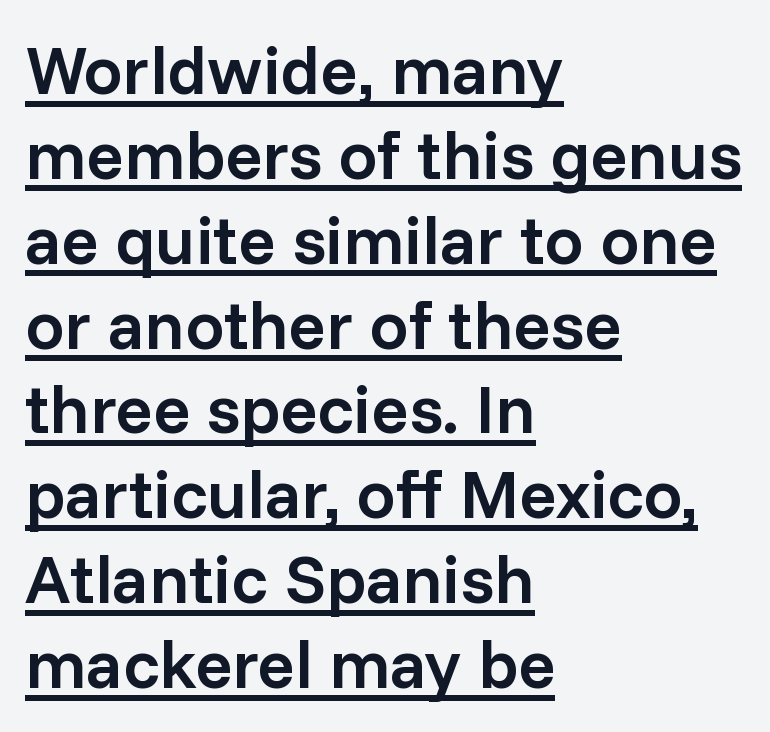
Q: Is the text bold? A: Semi-bold.
Q: Is the text italic (slanted)? A: No, it is upright.
Q: Is the typeface a serif or a sans-serif typeface? A: Sans-serif.
Q: Is the text underlined? A: Yes.
Q: How is the paragraph aligned? A: Left-aligned.
Q: Is the spacing between letters normal or unusually wide? A: Normal.
Q: Width (condensed, normal, or wide)? A: Normal.
Q: Stroke contrast? A: Low.
Q: x-height? A: Medium.
Q: Monospaced? A: No.
